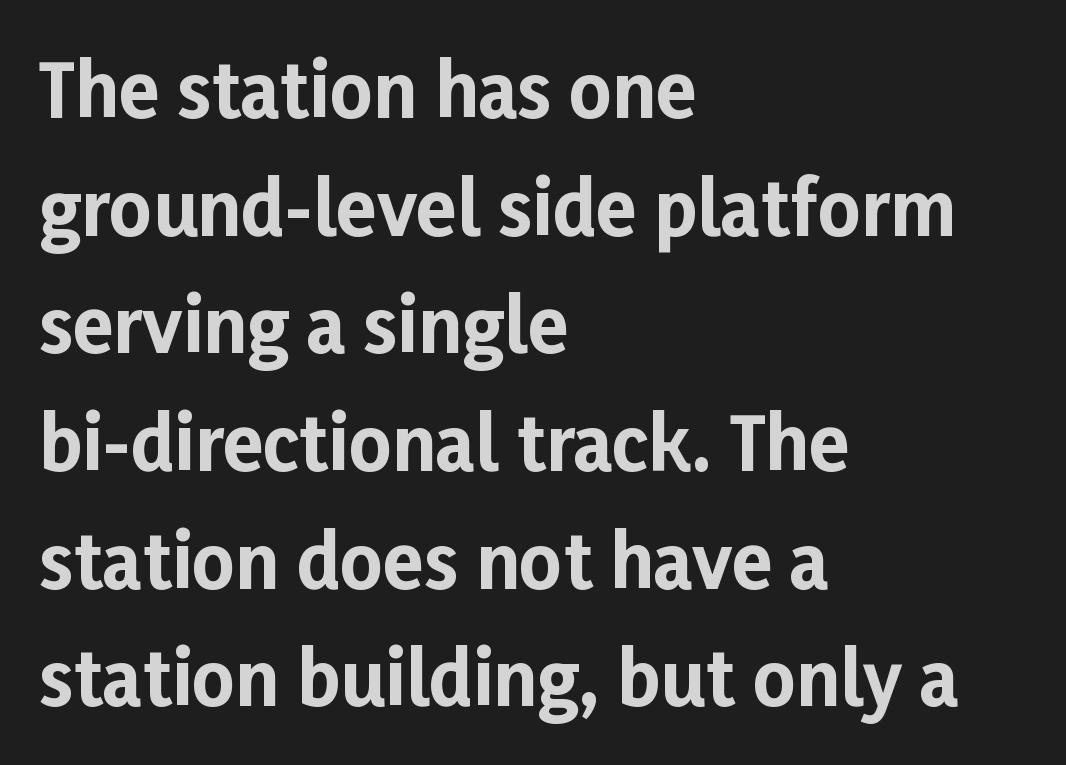
Q: Is the text bold? A: Yes.
Q: Is the text italic (slanted)? A: No, it is upright.
Q: Is the typeface a serif or a sans-serif typeface? A: Sans-serif.
Q: Is the text underlined? A: No.
Q: How is the paragraph aligned? A: Left-aligned.
Q: Is the spacing between letters normal or unusually wide? A: Normal.
Q: Is the spacing between lines tight, normal or loose? A: Normal.
Q: Width (condensed, normal, or wide)? A: Normal.
Q: Stroke contrast? A: Low.
Q: x-height? A: Medium.
Q: Monospaced? A: No.
